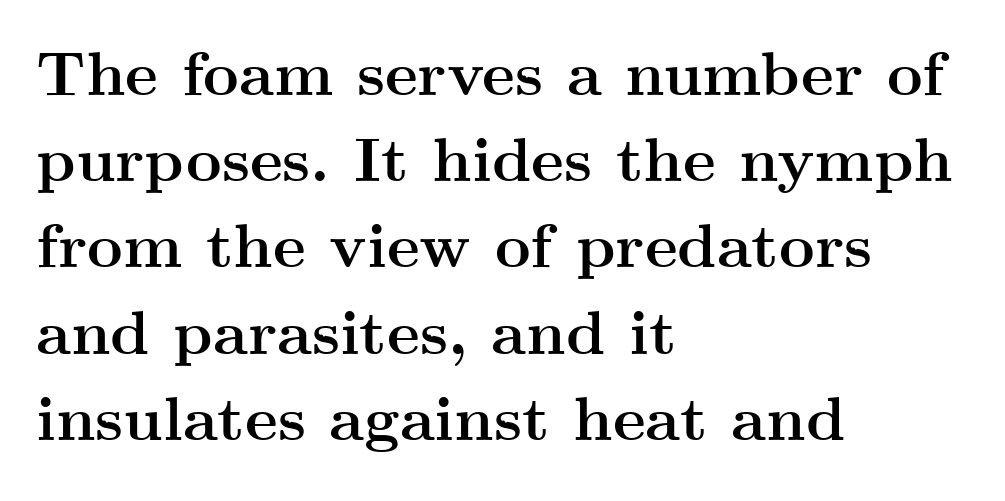
Q: Is the text bold? A: Yes.
Q: Is the text italic (slanted)? A: No, it is upright.
Q: Is the typeface a serif or a sans-serif typeface? A: Serif.
Q: Is the text underlined? A: No.
Q: How is the paragraph aligned? A: Left-aligned.
Q: Is the spacing between letters normal or unusually wide? A: Normal.
Q: Is the spacing between lines tight, normal or loose? A: Normal.
Q: Width (condensed, normal, or wide)? A: Wide.
Q: Stroke contrast? A: Medium.
Q: x-height? A: Small.
Q: Monospaced? A: No.
